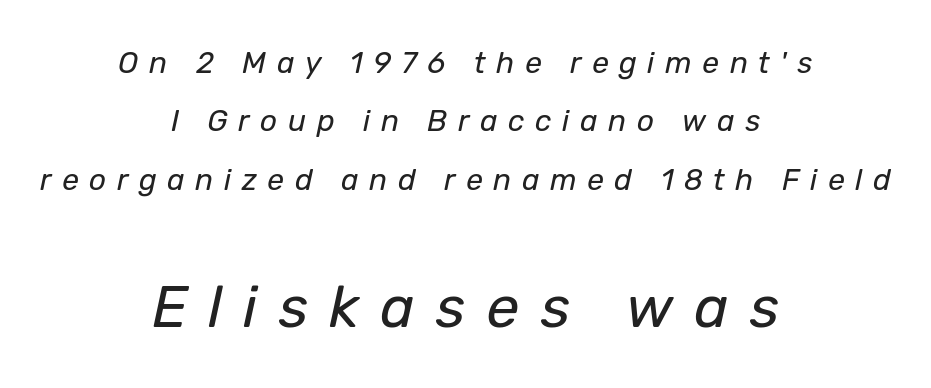
{"italic": "yes", "lean": "right", "slant_degrees": 12, "bold": "no", "weight": "regular", "width": "normal", "stroke_contrast": "low", "x_height": "medium", "monospaced": "no", "underline": "no", "align": "center", "line_spacing": "loose", "line_spacing_ratio": 1.95, "letter_spacing": "wide", "letter_spacing_em": 0.35, "larger_block": "second", "size_ratio": 1.97, "glyph_px": 59}
